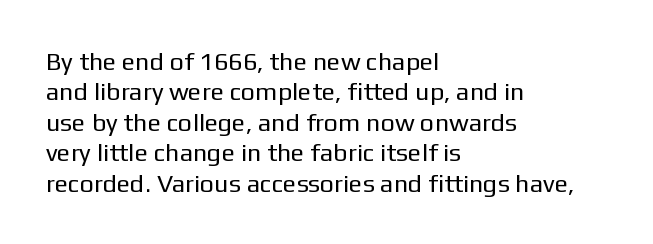
Q: Is the text bold? A: No.
Q: Is the text italic (slanted)? A: No, it is upright.
Q: Is the text underlined? A: No.
Q: How is the paragraph aligned? A: Left-aligned.
Q: Is the spacing between letters normal or unusually wide? A: Normal.
